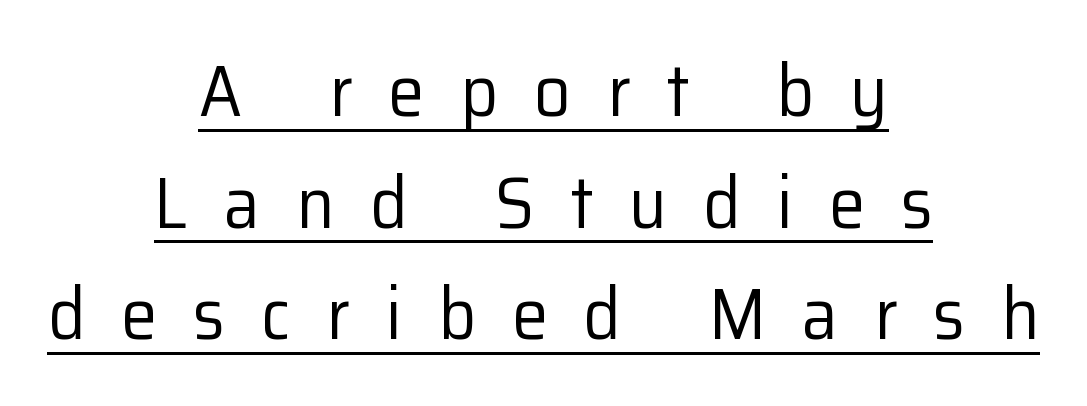
{"serif": "no", "italic": "no", "bold": "no", "weight": "regular", "width": "normal", "stroke_contrast": "low", "x_height": "medium", "monospaced": "no", "underline": "yes", "align": "center", "line_spacing": "normal", "line_spacing_ratio": 1.53, "letter_spacing": "wide", "letter_spacing_em": 0.49, "glyph_px": 73}
